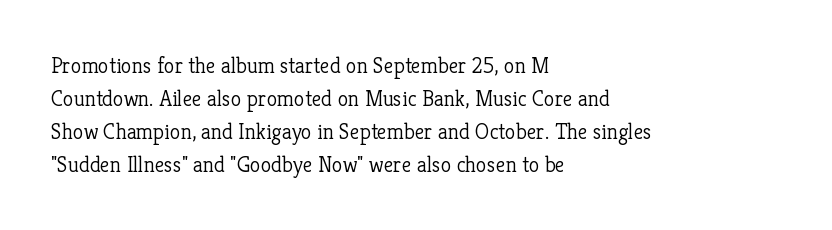
Q: Is the text bold? A: No.
Q: Is the text italic (slanted)? A: No, it is upright.
Q: Is the text underlined? A: No.
Q: How is the paragraph aligned? A: Left-aligned.
Q: Is the spacing between letters normal or unusually wide? A: Normal.
Q: Is the spacing between lines tight, normal or loose? A: Normal.
